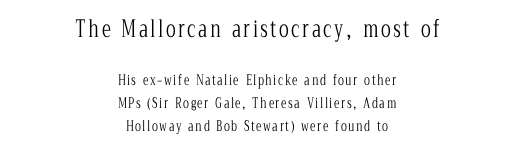
The image shows 23 px text type, upright; set centered, normal line spacing (1.61x), not underlined; the first (top) block is 1.64x larger.
